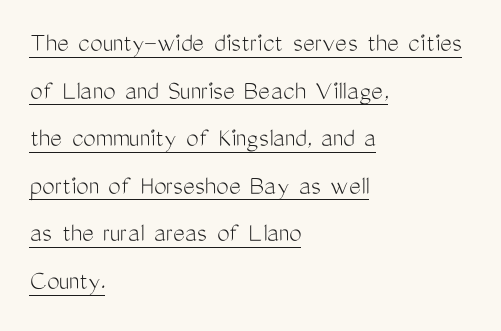
Q: Is the text bold? A: No.
Q: Is the text italic (slanted)? A: No, it is upright.
Q: Is the typeface a serif or a sans-serif typeface? A: Sans-serif.
Q: Is the text underlined? A: Yes.
Q: How is the paragraph aligned? A: Left-aligned.
Q: Is the spacing between letters normal or unusually wide? A: Normal.
Q: Is the spacing between lines tight, normal or loose? A: Normal.
Q: Width (condensed, normal, or wide)? A: Condensed.
Q: Stroke contrast? A: Medium.
Q: x-height? A: Medium.
Q: Monospaced? A: No.
